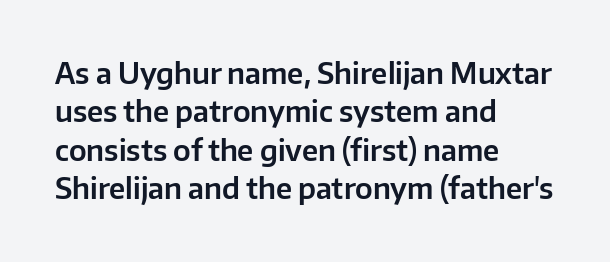
{"serif": "no", "italic": "no", "width": "normal", "stroke_contrast": "low", "x_height": "medium", "monospaced": "no", "underline": "no", "align": "left", "line_spacing": "normal", "line_spacing_ratio": 1.37, "letter_spacing": "normal", "letter_spacing_em": 0.0, "glyph_px": 28}
